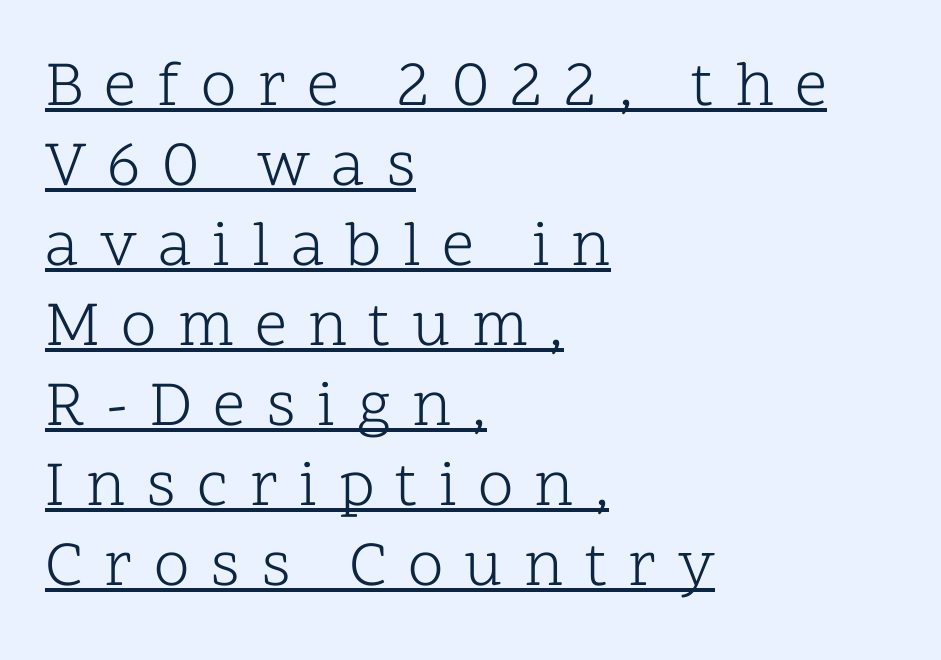
The image shows 64 px light serif type, upright; set left-aligned, normal line spacing (1.25x), unusually wide letter spacing (+0.33 em), underlined; low stroke contrast and a medium x-height.
